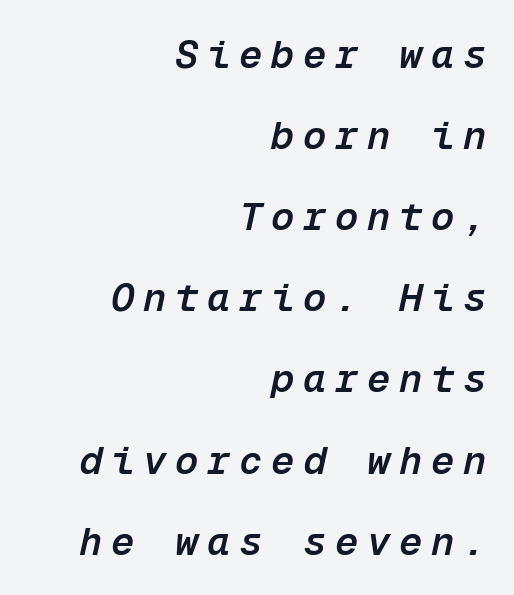
Q: Is the text bold? A: Semi-bold.
Q: Is the text italic (slanted)? A: Yes, it leans right by about 12 degrees.
Q: Is the text underlined? A: No.
Q: How is the paragraph aligned? A: Right-aligned.
Q: Is the spacing between letters normal or unusually wide? A: Unusually wide.
Q: Is the spacing between lines tight, normal or loose? A: Loose.
Q: Width (condensed, normal, or wide)? A: Normal.
Q: Stroke contrast? A: Low.
Q: x-height? A: Medium.
Q: Monospaced? A: Yes.
